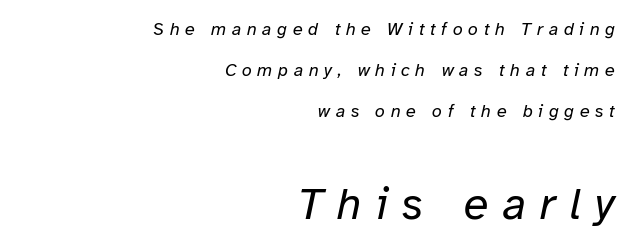
Q: Is the text bold? A: No.
Q: Is the text italic (slanted)? A: Yes, it leans right by about 12 degrees.
Q: Is the text underlined? A: No.
Q: How is the paragraph aligned? A: Right-aligned.
Q: Is the spacing between letters normal or unusually wide? A: Unusually wide.
Q: Is the spacing between lines tight, normal or loose? A: Loose.
Q: Which block of text is set in a larger size, the first (top) or the second (bottom)? A: The second (bottom) one.
Q: Width (condensed, normal, or wide)? A: Normal.
Q: Stroke contrast? A: Low.
Q: x-height? A: Medium.
Q: Monospaced? A: No.
